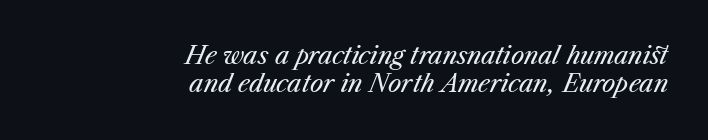
Summary of weight: not heavy and not bold. Observe the ordinary spacing: letters are neighbours, not strangers. Plain, unruled lines of type. It's the slanting kind of type.
